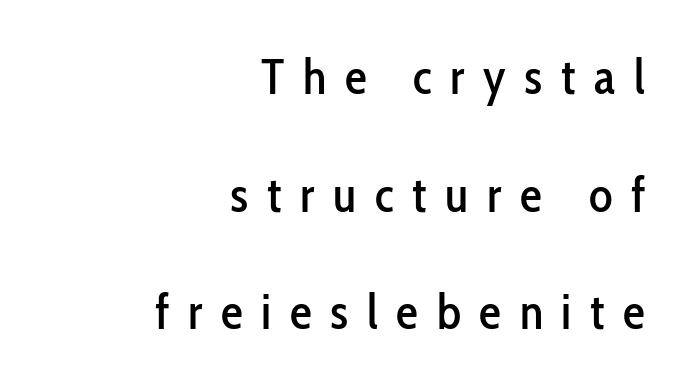
Q: Is the text italic (slanted)? A: No, it is upright.
Q: Is the typeface a serif or a sans-serif typeface? A: Sans-serif.
Q: Is the text underlined? A: No.
Q: How is the paragraph aligned? A: Right-aligned.
Q: Is the spacing between letters normal or unusually wide? A: Unusually wide.
Q: Is the spacing between lines tight, normal or loose? A: Loose.
Q: Width (condensed, normal, or wide)? A: Condensed.
Q: Stroke contrast? A: Low.
Q: x-height? A: Medium.
Q: Monospaced? A: No.
